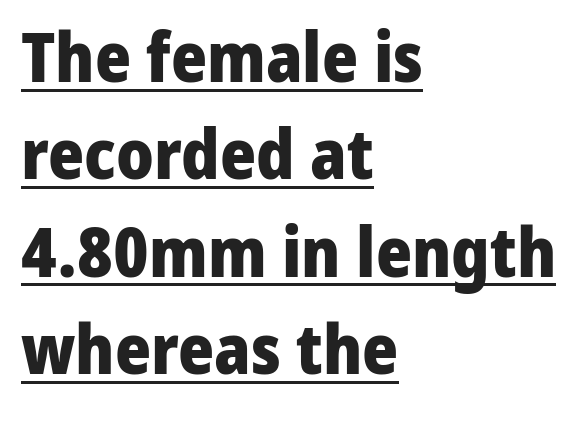
{"serif": "no", "italic": "no", "bold": "yes", "weight": "heavy", "width": "normal", "stroke_contrast": "low", "x_height": "medium", "monospaced": "no", "underline": "yes", "align": "left", "line_spacing": "normal", "line_spacing_ratio": 1.41, "letter_spacing": "normal", "letter_spacing_em": 0.0, "glyph_px": 69}
